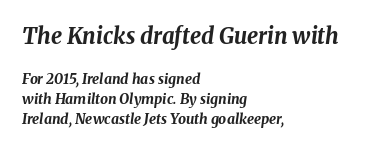
The image shows 22 px bold type, italic (leaning right); set left-aligned, normal line spacing (1.4x), normal letter spacing, not underlined; the first (top) block is 1.57x larger.
